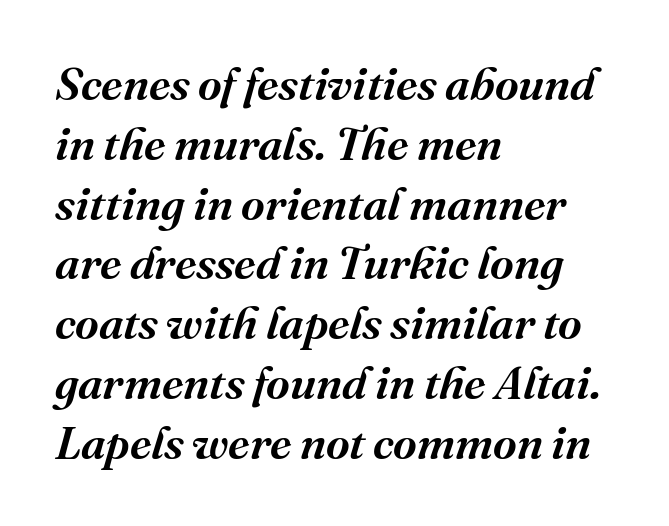
Examine the stroke ends and you'll spot serifs. Left-aligned paragraph, ragged on the right. The rows are spaced the way most documents space them. If you drew a line through each stem, it would be angled. This sample has the flowing, uneven cadence of proportional lettering.
